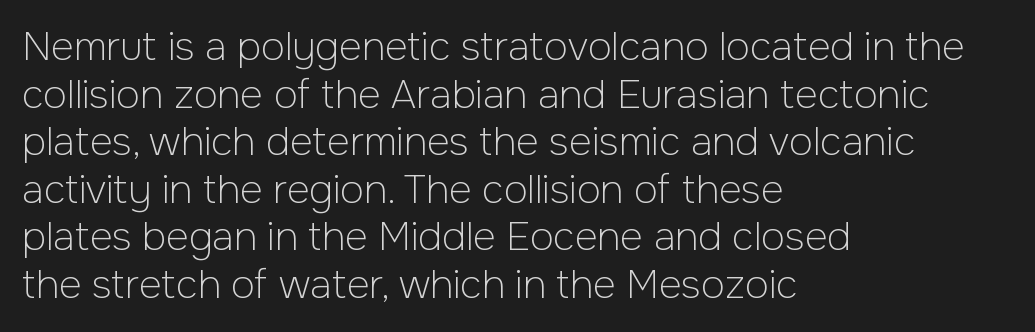
Q: Is the text bold? A: No.
Q: Is the text italic (slanted)? A: No, it is upright.
Q: Is the typeface a serif or a sans-serif typeface? A: Sans-serif.
Q: Is the text underlined? A: No.
Q: How is the paragraph aligned? A: Left-aligned.
Q: Is the spacing between letters normal or unusually wide? A: Normal.
Q: Width (condensed, normal, or wide)? A: Normal.
Q: Stroke contrast? A: Low.
Q: x-height? A: Medium.
Q: Monospaced? A: No.
